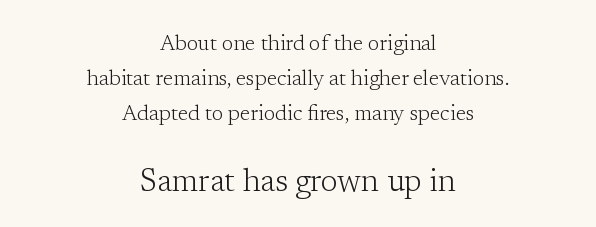
{"serif": "yes", "italic": "no", "bold": "no", "weight": "light", "width": "normal", "stroke_contrast": "low", "x_height": "medium", "monospaced": "no", "underline": "no", "align": "center", "line_spacing": "normal", "line_spacing_ratio": 1.67, "letter_spacing": "normal", "letter_spacing_em": 0.0, "larger_block": "second", "size_ratio": 1.48, "glyph_px": 31}
